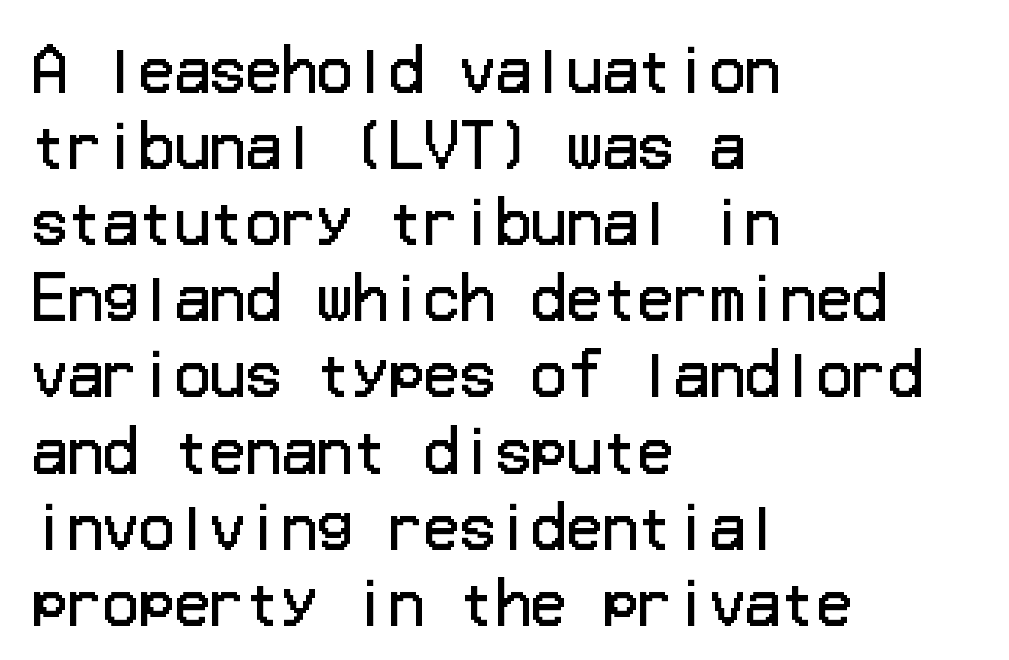
Q: Is the text bold? A: No.
Q: Is the text italic (slanted)? A: No, it is upright.
Q: Is the typeface a serif or a sans-serif typeface? A: Sans-serif.
Q: Is the text underlined? A: No.
Q: How is the paragraph aligned? A: Left-aligned.
Q: Is the spacing between letters normal or unusually wide? A: Normal.
Q: Is the spacing between lines tight, normal or loose? A: Normal.
Q: Width (condensed, normal, or wide)? A: Normal.
Q: Stroke contrast? A: Low.
Q: x-height? A: Medium.
